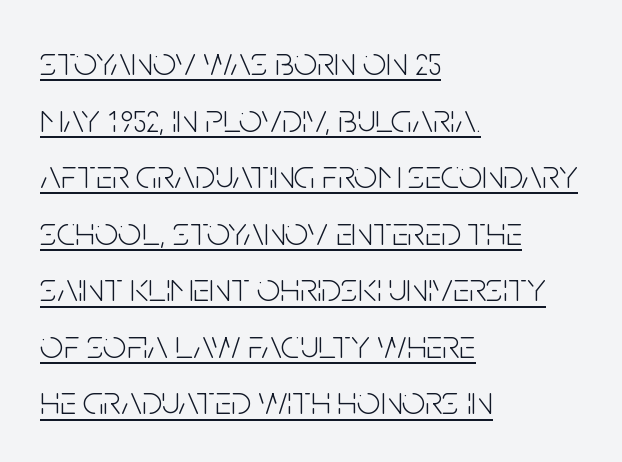
Q: Is the text bold? A: No.
Q: Is the text italic (slanted)? A: No, it is upright.
Q: Is the typeface a serif or a sans-serif typeface? A: Sans-serif.
Q: Is the text underlined? A: Yes.
Q: How is the paragraph aligned? A: Left-aligned.
Q: Is the spacing between letters normal or unusually wide? A: Normal.
Q: Is the spacing between lines tight, normal or loose? A: Normal.
Q: Width (condensed, normal, or wide)? A: Condensed.
Q: Stroke contrast? A: Low.
Q: x-height? A: Large.
Q: Monospaced? A: No.
